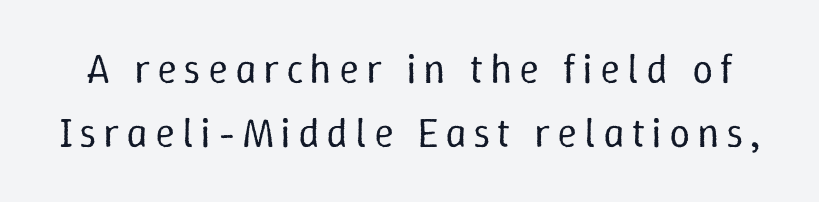
{"italic": "no", "bold": "no", "weight": "regular", "width": "normal", "stroke_contrast": "low", "x_height": "medium", "monospaced": "no", "underline": "no", "line_spacing": "normal", "line_spacing_ratio": 1.53, "glyph_px": 42}
